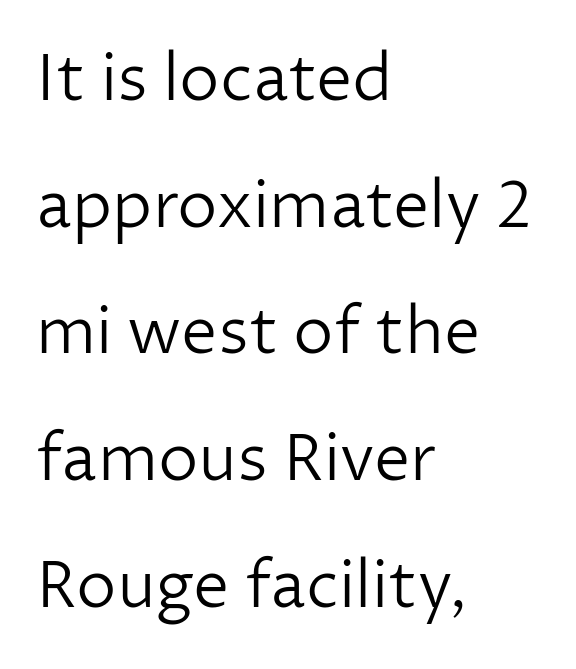
{"serif": "no", "italic": "no", "bold": "no", "weight": "light", "width": "normal", "stroke_contrast": "low", "x_height": "medium", "monospaced": "no", "underline": "no", "align": "left", "line_spacing": "loose", "line_spacing_ratio": 1.95, "letter_spacing": "normal", "letter_spacing_em": 0.0, "glyph_px": 65}
